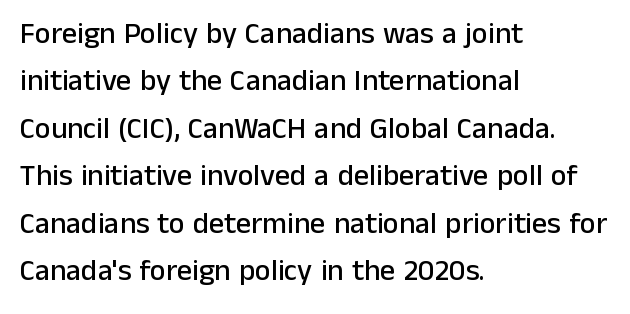
The image shows 30 px sans-serif type, upright; set left-aligned, normal line spacing (1.58x), normal letter spacing, not underlined; low stroke contrast and a medium x-height.
